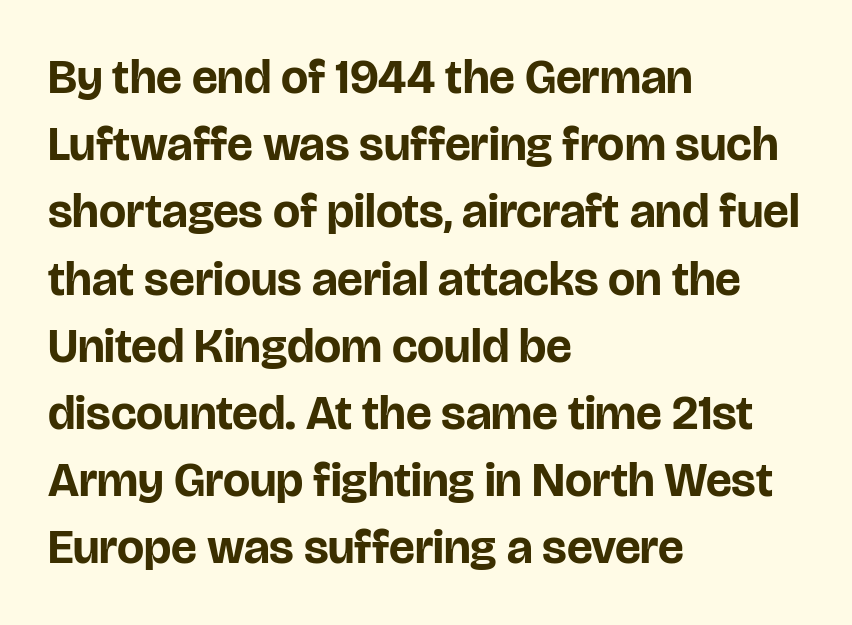
{"serif": "no", "italic": "no", "bold": "yes", "weight": "bold", "width": "normal", "stroke_contrast": "low", "x_height": "large", "monospaced": "no", "underline": "no", "align": "left", "line_spacing": "normal", "line_spacing_ratio": 1.4, "letter_spacing": "normal", "letter_spacing_em": 0.0, "glyph_px": 48}
